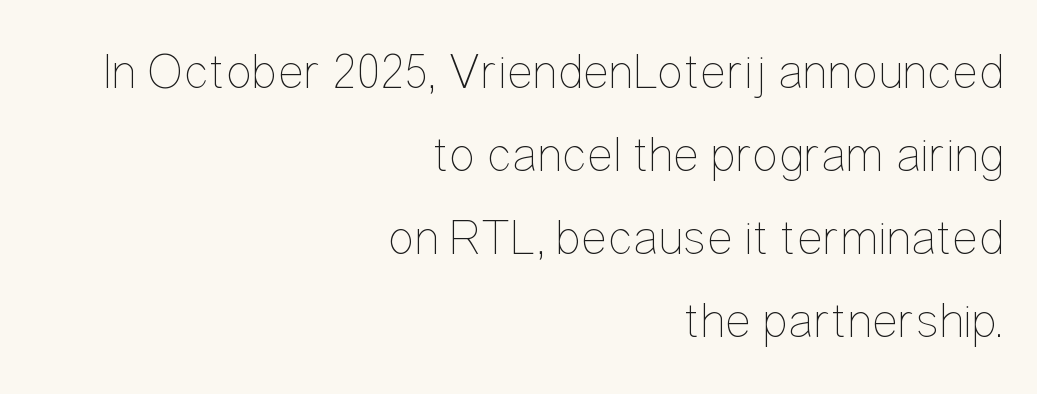
Q: Is the text bold? A: No.
Q: Is the text italic (slanted)? A: No, it is upright.
Q: Is the text underlined? A: No.
Q: How is the paragraph aligned? A: Right-aligned.
Q: Is the spacing between letters normal or unusually wide? A: Normal.
Q: Is the spacing between lines tight, normal or loose? A: Normal.
Q: Width (condensed, normal, or wide)? A: Condensed.
Q: Stroke contrast? A: Low.
Q: x-height? A: Medium.
Q: Monospaced? A: No.
